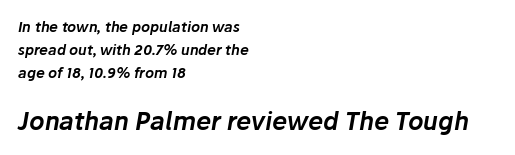
Q: Is the text italic (slanted)? A: Yes, it leans right by about 10 degrees.
Q: Is the text underlined? A: No.
Q: How is the paragraph aligned? A: Left-aligned.
Q: Is the spacing between letters normal or unusually wide? A: Normal.
Q: Is the spacing between lines tight, normal or loose? A: Normal.
Q: Which block of text is set in a larger size, the first (top) or the second (bottom)? A: The second (bottom) one.
